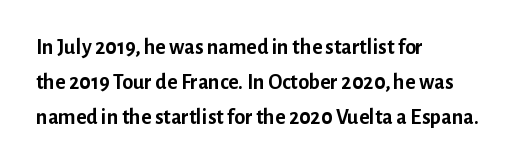
One-word summary of the alignment: left. Characters remain perfectly vertical along every line. Words float on clear page, feet unadorned. Look at the tracking — it's just the regular setting, nothing added.
